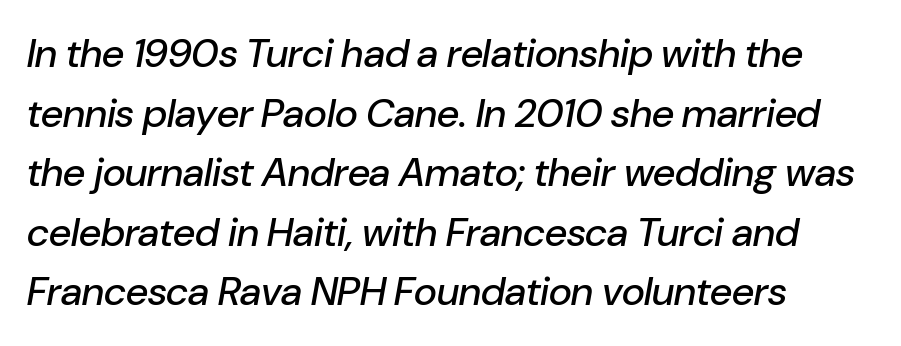
How would I describe the line gaps? Plain and ordinary. The letters advance in unequal steps, a hallmark of proportional type. Glyph-to-glyph distance matches everyday printed text. The area under the type is left untouched. The lines are quadded left.
